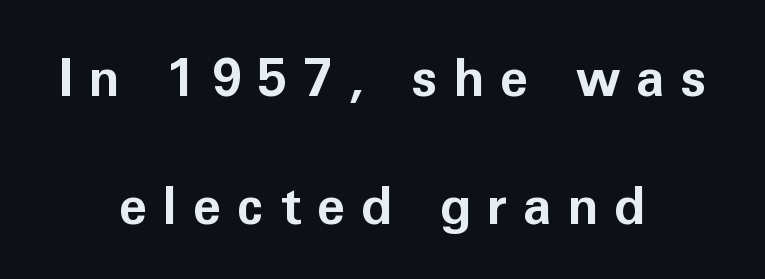
Q: Is the text bold? A: Yes.
Q: Is the text italic (slanted)? A: No, it is upright.
Q: Is the typeface a serif or a sans-serif typeface? A: Sans-serif.
Q: Is the text underlined? A: No.
Q: How is the paragraph aligned? A: Centered.
Q: Is the spacing between letters normal or unusually wide? A: Unusually wide.
Q: Is the spacing between lines tight, normal or loose? A: Loose.
Q: Width (condensed, normal, or wide)? A: Normal.
Q: Stroke contrast? A: Low.
Q: x-height? A: Medium.
Q: Monospaced? A: No.
